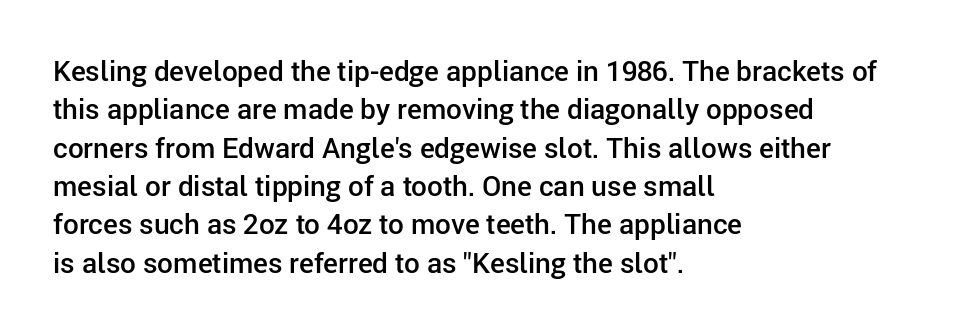
Q: Is the text bold? A: Semi-bold.
Q: Is the text italic (slanted)? A: No, it is upright.
Q: Is the typeface a serif or a sans-serif typeface? A: Sans-serif.
Q: Is the text underlined? A: No.
Q: How is the paragraph aligned? A: Left-aligned.
Q: Is the spacing between letters normal or unusually wide? A: Normal.
Q: Is the spacing between lines tight, normal or loose? A: Normal.
Q: Width (condensed, normal, or wide)? A: Normal.
Q: Stroke contrast? A: Low.
Q: x-height? A: Medium.
Q: Monospaced? A: No.
